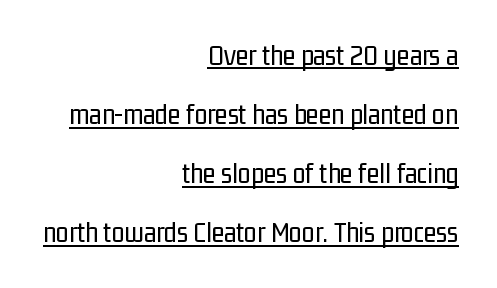
{"serif": "no", "italic": "no", "bold": "no", "weight": "regular", "width": "condensed", "stroke_contrast": "low", "x_height": "medium", "monospaced": "no", "underline": "yes", "align": "right", "line_spacing": "loose", "line_spacing_ratio": 2.04, "letter_spacing": "normal", "letter_spacing_em": 0.0, "glyph_px": 29}
